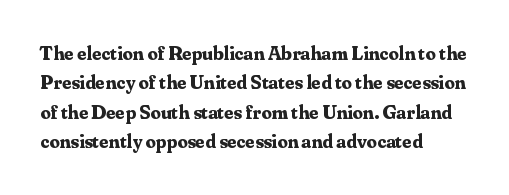
The image shows 20 px bold type, upright; set left-aligned, normal line spacing (1.47x), normal letter spacing, not underlined.
